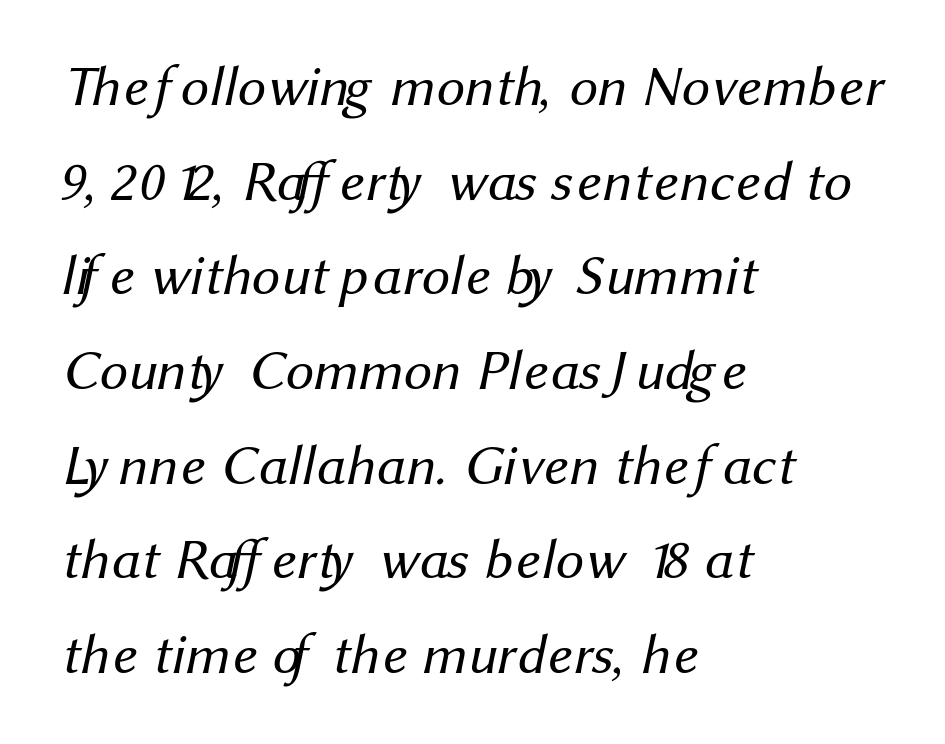
The image shows 56 px regular-weight sans-serif type; set left-aligned, normal line spacing (1.69x), normal letter spacing, not underlined; medium stroke contrast and a medium x-height.
